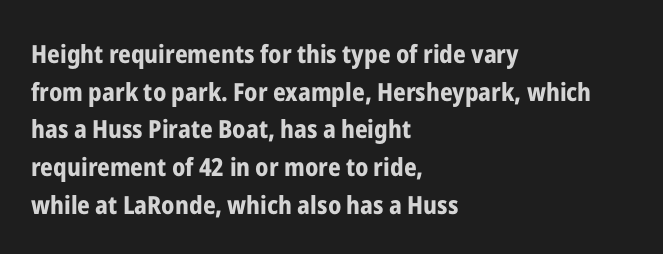
The image shows 25 px bold type, upright; set left-aligned, normal line spacing (1.51x), normal letter spacing, not underlined.
